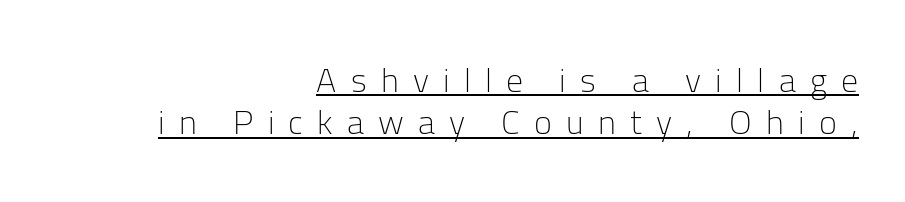
Line endings align vertically; line beginnings do not. The letters carry no serifs — their stems end cleanly without finishing strokes. Every stem runs plumb, perpendicular to the baseline. The face used here appears with an underline applied.
